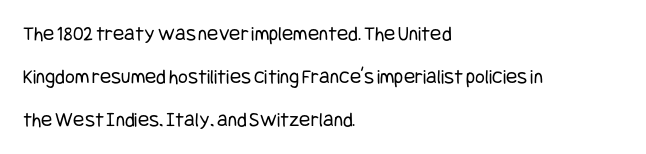
A typesetter would call this leading open, well beyond the default. Heaviness? Minimal to ordinary, like unemphasized prose. Just letters on the line, the space beneath them empty. Words appear dense and cohesive because spacing is normal.
